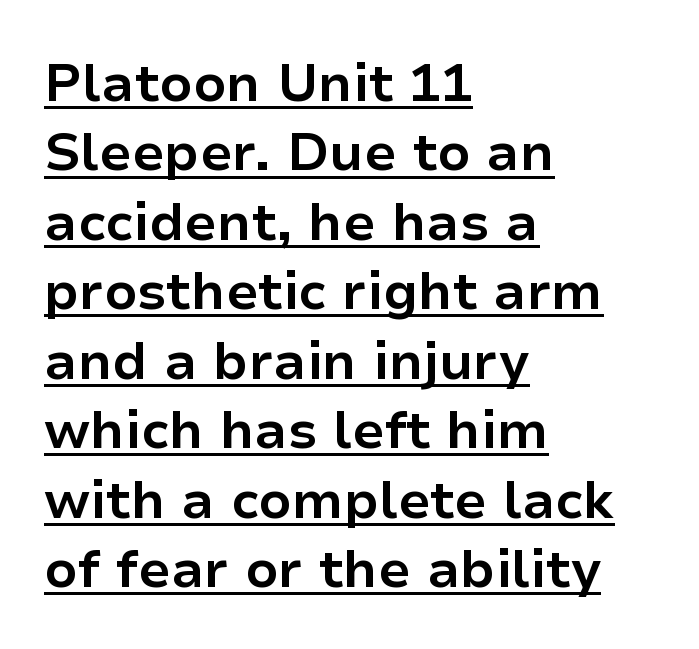
Q: Is the text bold? A: Yes.
Q: Is the text italic (slanted)? A: No, it is upright.
Q: Is the typeface a serif or a sans-serif typeface? A: Sans-serif.
Q: Is the text underlined? A: Yes.
Q: How is the paragraph aligned? A: Left-aligned.
Q: Is the spacing between letters normal or unusually wide? A: Normal.
Q: Is the spacing between lines tight, normal or loose? A: Normal.
Q: Width (condensed, normal, or wide)? A: Normal.
Q: Stroke contrast? A: Low.
Q: x-height? A: Medium.
Q: Monospaced? A: No.
